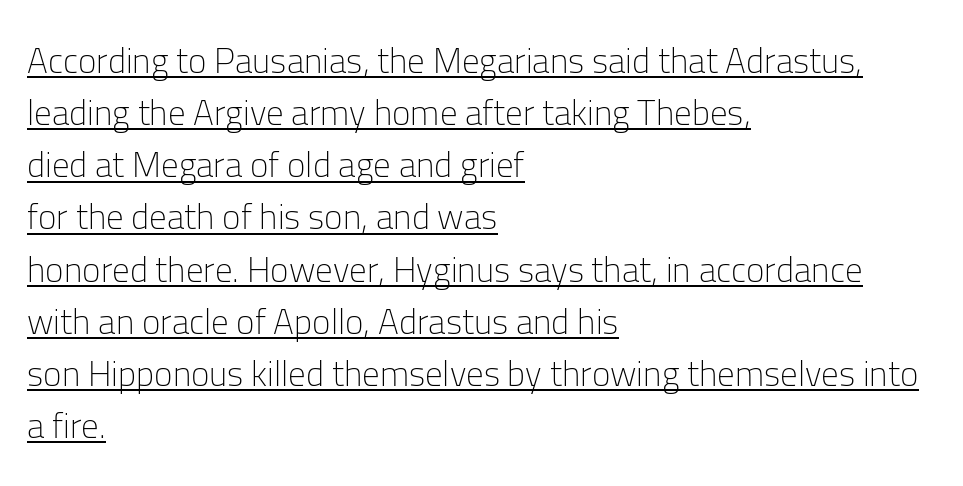
The passage shown is not bold in any degree. These characters rest on top of a visible drawn line. The horizontal fit of the characters is conventional and even. These lines are set flush left with a ragged right edge. A typesetter would call this leading conventional body-copy spacing.
